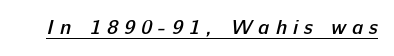
Here the glyphs are tracked loosely, breaking word shapes into spaced letters. Each glyph is drawn with semibold strokes, heavier than normal yet not fully bold. A continuous stroke trails under the words, as in a hyperlink.
